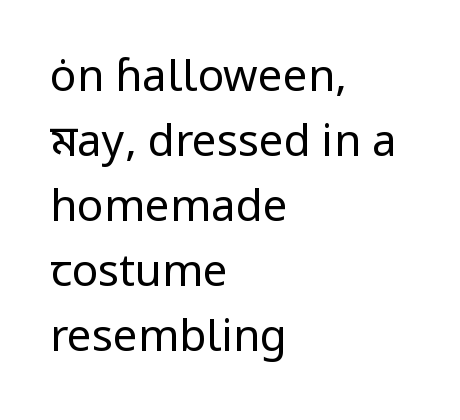
In terms of letterspacing, this is plain default setting. A typesetter would label this face a sans. The space directly below the letters is spotless. Each letter keeps its own natural width here, so spacing adapts to shape. Compared with typical paragraphs, the rows here are spaced about the same.
